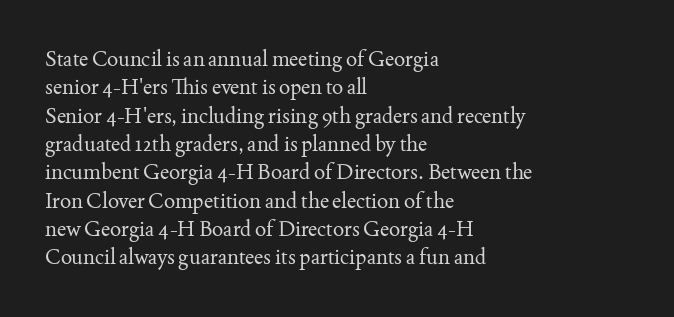
Evenly set lines give the paragraph a standard silhouette. Students, note that the glyphs here touch the page at normal intervals. In terms of posture, this sample is upright. Typeset ragged right — the left edge is the straight one.
